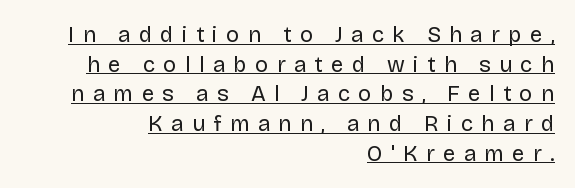
Compared with a flush-left layout, this one pins lines to the opposite, right side. Every stem runs plumb, perpendicular to the baseline. The gaps between neighbouring characters are conspicuously large. A rule runs beneath these lines of type. The font is comparable to plain body text, perhaps lighter.
